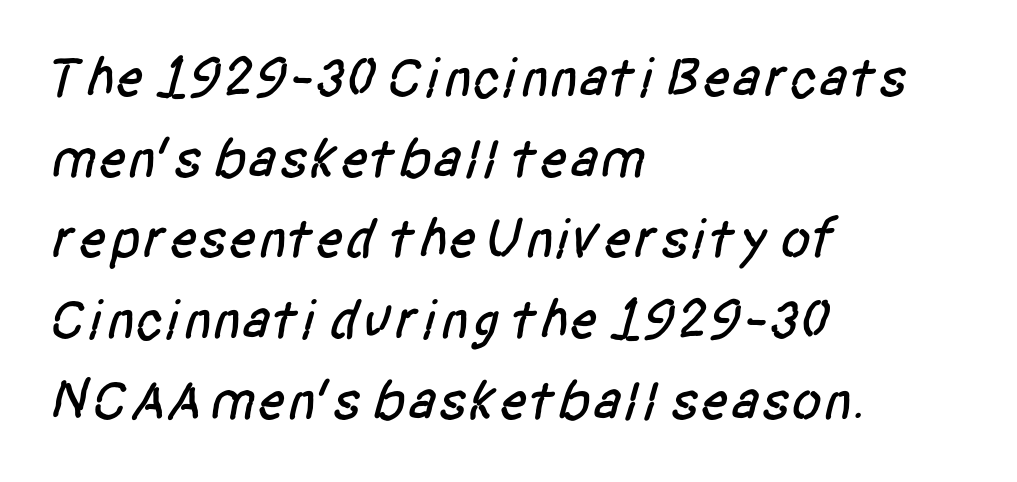
The image shows 56 px condensed sans-serif type; set left-aligned, normal line spacing (1.44x), normal letter spacing, not underlined; low stroke contrast and a large x-height.
